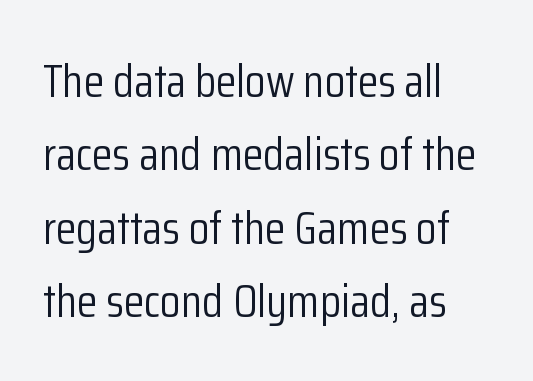
Q: Is the text bold? A: No.
Q: Is the text italic (slanted)? A: No, it is upright.
Q: Is the typeface a serif or a sans-serif typeface? A: Sans-serif.
Q: Is the text underlined? A: No.
Q: How is the paragraph aligned? A: Left-aligned.
Q: Is the spacing between letters normal or unusually wide? A: Normal.
Q: Is the spacing between lines tight, normal or loose? A: Normal.
Q: Width (condensed, normal, or wide)? A: Condensed.
Q: Stroke contrast? A: Low.
Q: x-height? A: Medium.
Q: Monospaced? A: No.
